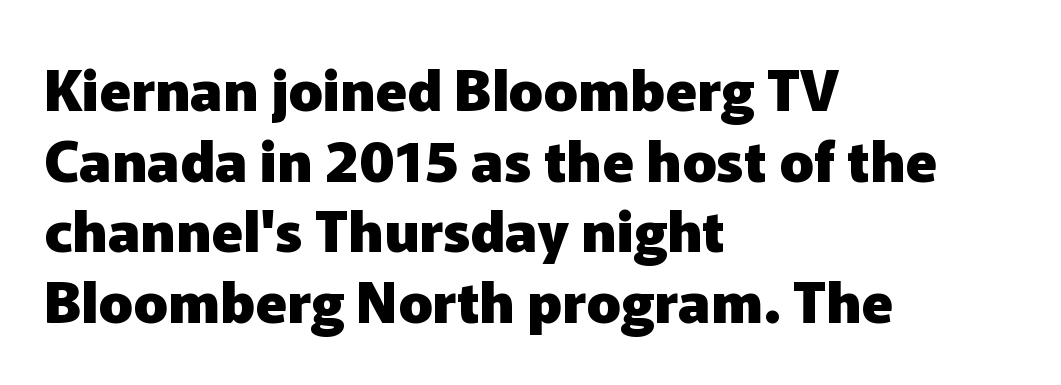
Heft: maximum for text — a bold. Every row of glyphs begins at an identical x-position on the left. This rendering features lettering with no underline. Do the letters lean? They stand straight.
